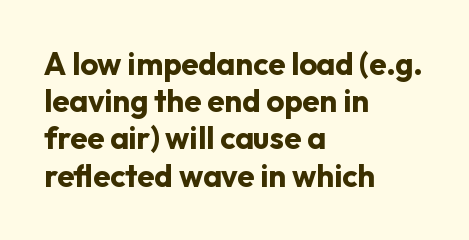
Q: Is the text bold? A: Yes.
Q: Is the text italic (slanted)? A: No, it is upright.
Q: Is the typeface a serif or a sans-serif typeface? A: Sans-serif.
Q: Is the text underlined? A: No.
Q: How is the paragraph aligned? A: Left-aligned.
Q: Is the spacing between letters normal or unusually wide? A: Normal.
Q: Width (condensed, normal, or wide)? A: Normal.
Q: Stroke contrast? A: Low.
Q: x-height? A: Medium.
Q: Monospaced? A: No.
